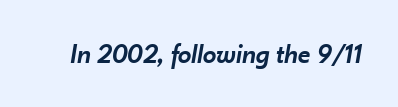
{"italic": "yes", "lean": "right", "slant_degrees": 10, "bold": "semi", "underline": "no", "letter_spacing": "normal", "letter_spacing_em": 0.0, "glyph_px": 27}
